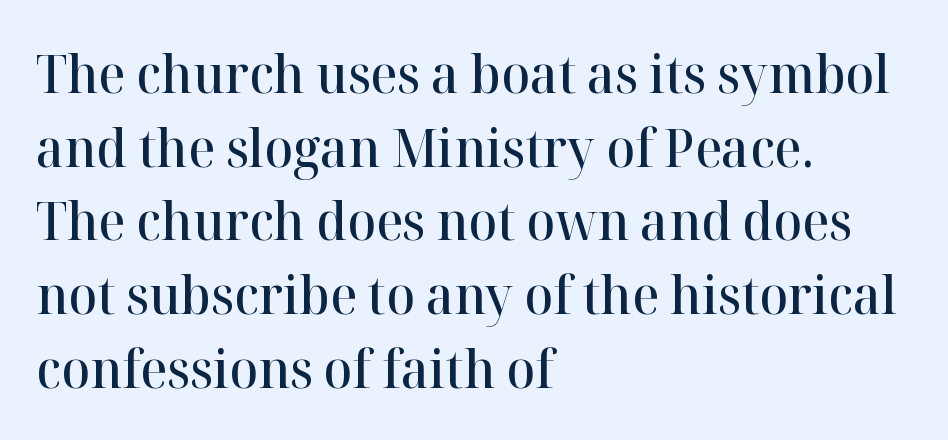
Q: Is the text bold? A: Semi-bold.
Q: Is the text italic (slanted)? A: No, it is upright.
Q: Is the typeface a serif or a sans-serif typeface? A: Serif.
Q: Is the text underlined? A: No.
Q: How is the paragraph aligned? A: Left-aligned.
Q: Is the spacing between letters normal or unusually wide? A: Normal.
Q: Is the spacing between lines tight, normal or loose? A: Normal.
Q: Width (condensed, normal, or wide)? A: Normal.
Q: Stroke contrast? A: High.
Q: x-height? A: Medium.
Q: Monospaced? A: No.
